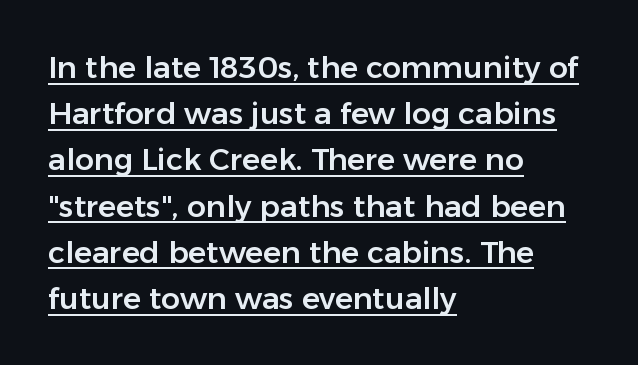
The image shows 30 px sans-serif type, upright; set left-aligned, normal line spacing (1.54x), normal letter spacing, underlined; low stroke contrast and a medium x-height.
